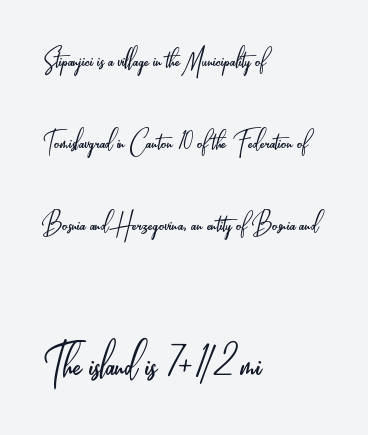
The image shows 57 px light, condensed sans-serif type; set left-aligned, loose line spacing (2.49x), normal letter spacing, not underlined; the second (bottom) block is 1.73x larger; low stroke contrast and a small x-height.
